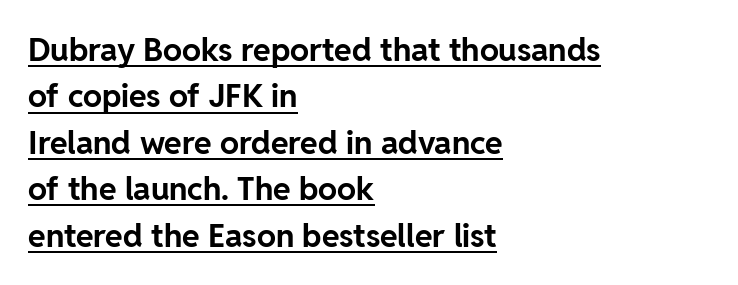
Q: Is the text bold? A: Yes.
Q: Is the text italic (slanted)? A: No, it is upright.
Q: Is the typeface a serif or a sans-serif typeface? A: Sans-serif.
Q: Is the text underlined? A: Yes.
Q: How is the paragraph aligned? A: Left-aligned.
Q: Is the spacing between letters normal or unusually wide? A: Normal.
Q: Is the spacing between lines tight, normal or loose? A: Normal.
Q: Width (condensed, normal, or wide)? A: Normal.
Q: Stroke contrast? A: Low.
Q: x-height? A: Medium.
Q: Monospaced? A: No.
